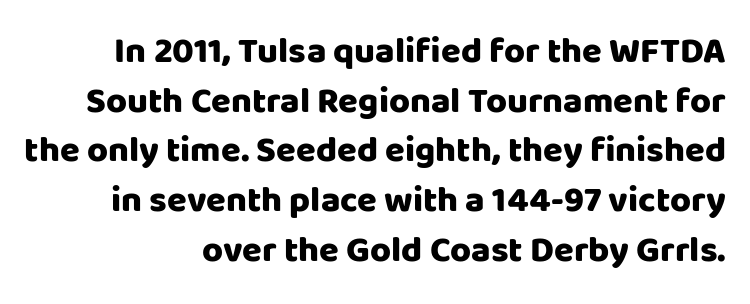
Short note: letters normally spaced. The lines are quadded right. The passage shown is typed in a proportional face where columns would drift. The glyphs in this specimen are sans serif.
